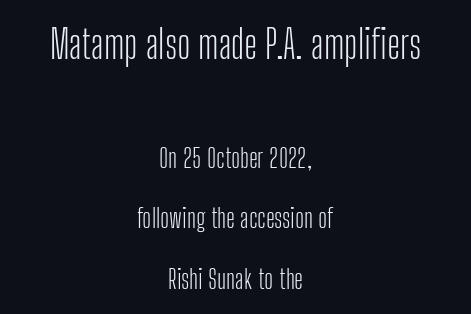
A typesetter would mark this as roman, not italic. Descender tails drop into unmarked territory. Nothing heavy about these letters — not bold at all. The passage shown is typed in a proportional face where columns would drift. There is no visible air inserted between adjacent glyphs.
